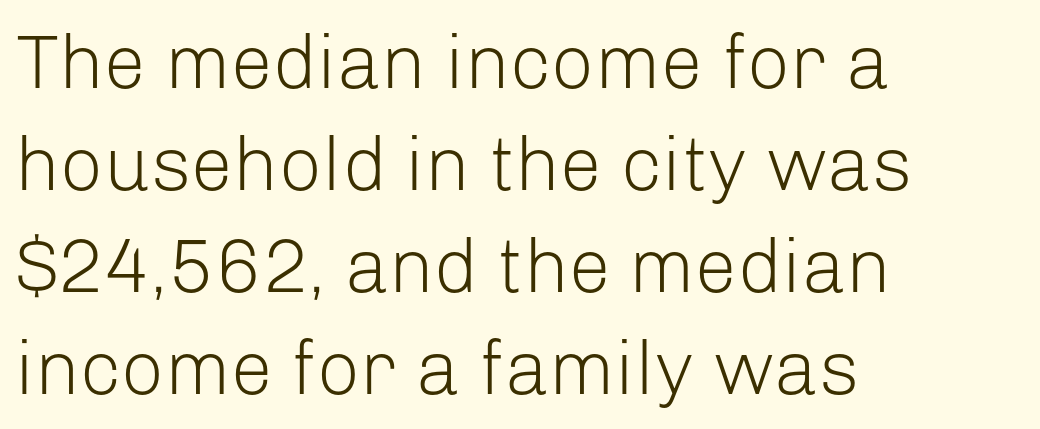
Q: Is the text bold? A: No.
Q: Is the text italic (slanted)? A: No, it is upright.
Q: Is the typeface a serif or a sans-serif typeface? A: Sans-serif.
Q: Is the text underlined? A: No.
Q: How is the paragraph aligned? A: Left-aligned.
Q: Is the spacing between letters normal or unusually wide? A: Normal.
Q: Is the spacing between lines tight, normal or loose? A: Normal.
Q: Width (condensed, normal, or wide)? A: Normal.
Q: Stroke contrast? A: Low.
Q: x-height? A: Medium.
Q: Monospaced? A: No.
